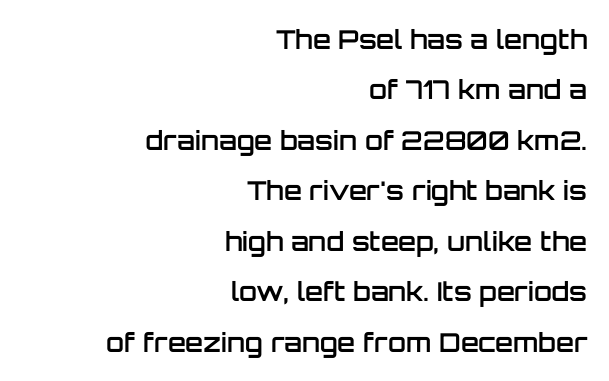
Q: Is the text bold? A: Semi-bold.
Q: Is the text italic (slanted)? A: No, it is upright.
Q: Is the text underlined? A: No.
Q: How is the paragraph aligned? A: Right-aligned.
Q: Is the spacing between letters normal or unusually wide? A: Normal.
Q: Is the spacing between lines tight, normal or loose? A: Loose.
